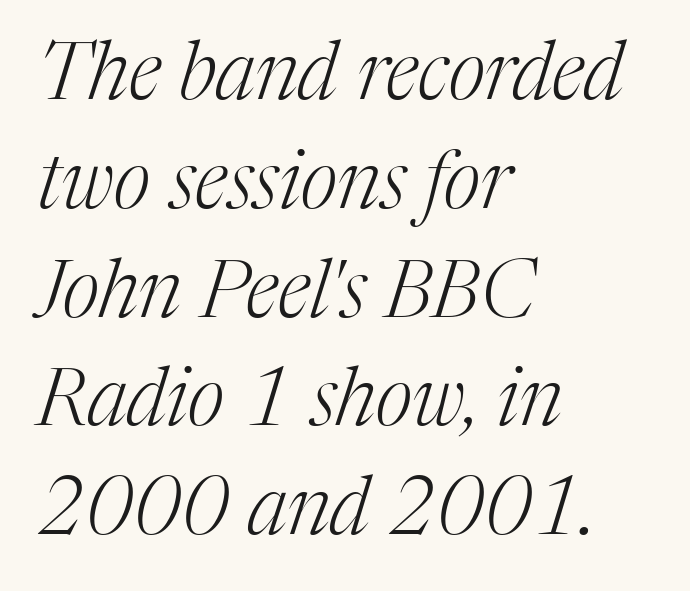
Q: Is the text bold? A: No.
Q: Is the text italic (slanted)? A: Yes, it leans right by about 17 degrees.
Q: Is the typeface a serif or a sans-serif typeface? A: Serif.
Q: Is the text underlined? A: No.
Q: How is the paragraph aligned? A: Left-aligned.
Q: Is the spacing between letters normal or unusually wide? A: Normal.
Q: Is the spacing between lines tight, normal or loose? A: Normal.
Q: Width (condensed, normal, or wide)? A: Normal.
Q: Stroke contrast? A: Medium.
Q: x-height? A: Medium.
Q: Monospaced? A: No.
